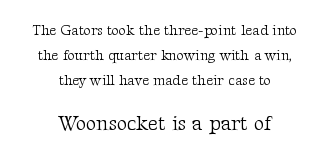
{"italic": "no", "bold": "no", "underline": "no", "align": "center", "line_spacing_ratio": 1.77, "letter_spacing": "normal", "letter_spacing_em": 0.0, "larger_block": "second", "size_ratio": 1.43, "glyph_px": 20}
